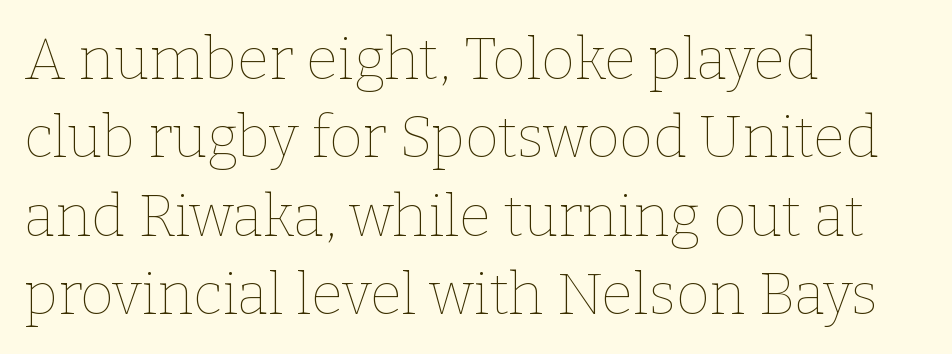
Q: Is the text bold? A: No.
Q: Is the text italic (slanted)? A: No, it is upright.
Q: Is the text underlined? A: No.
Q: How is the paragraph aligned? A: Left-aligned.
Q: Is the spacing between letters normal or unusually wide? A: Normal.
Q: Is the spacing between lines tight, normal or loose? A: Normal.
Q: Width (condensed, normal, or wide)? A: Normal.
Q: Stroke contrast? A: Low.
Q: x-height? A: Medium.
Q: Monospaced? A: No.
